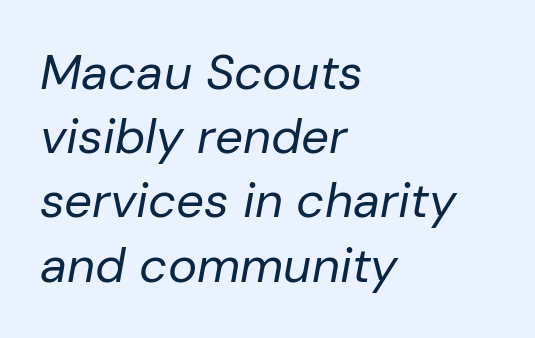
The image shows 49 px regular-weight type, italic (leaning right); set left-aligned, normal line spacing (1.31x), normal letter spacing, not underlined; low stroke contrast and a medium x-height.
